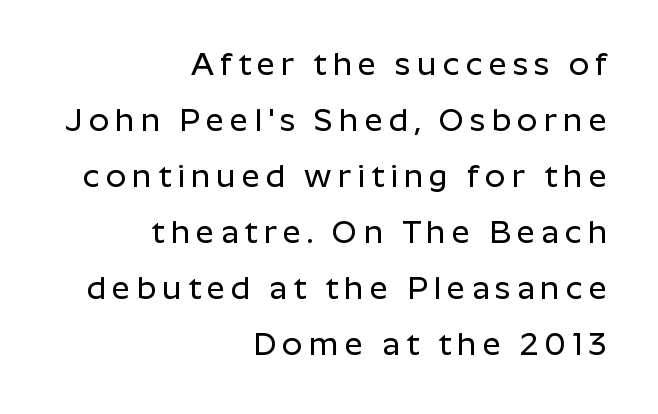
Layout note: lines flush right. You can tell it's not italic because the verticals are truly vertical. What kind of face is this? One without serifs — a sans. Proportional: the letters do not fall into vertical columns. Check under the words: just untouched page.
